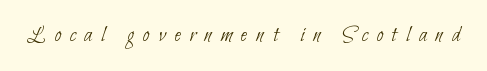
Check under the words: just untouched page. The font sits on the lighter half of the weight spectrum, regular included. How are the letters spaced? Widely, with obvious added tracking.
